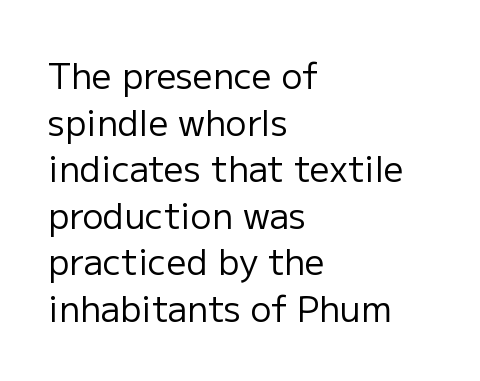
The passage is arranged the way most books set body copy — flush left. No word sits above an underline. Designer's note — italics off, roman on. These lines are rendered in a variable-pitch font.
